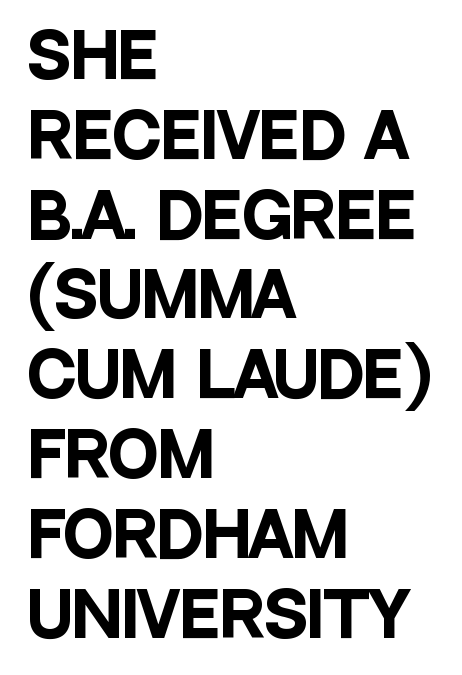
{"serif": "no", "italic": "no", "bold": "yes", "weight": "heavy", "width": "condensed", "stroke_contrast": "low", "x_height": "large", "monospaced": "no", "underline": "no", "align": "left", "line_spacing": "normal", "line_spacing_ratio": 1.33, "letter_spacing": "normal", "letter_spacing_em": 0.0, "glyph_px": 60}
